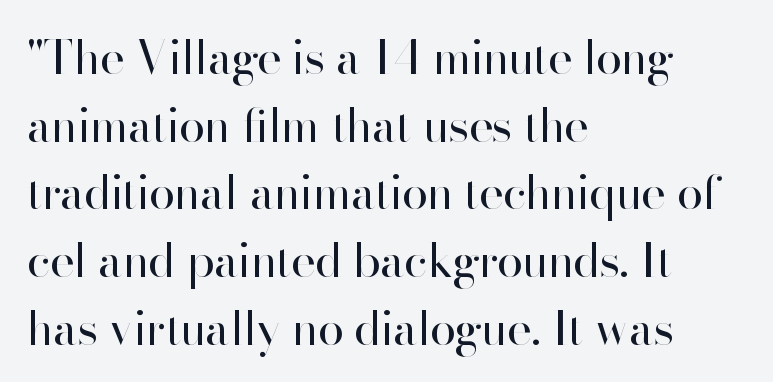
The image shows 47 px regular-weight sans-serif type, upright; set left-aligned, normal line spacing (1.44x), normal letter spacing, not underlined; high stroke contrast and a small x-height.
